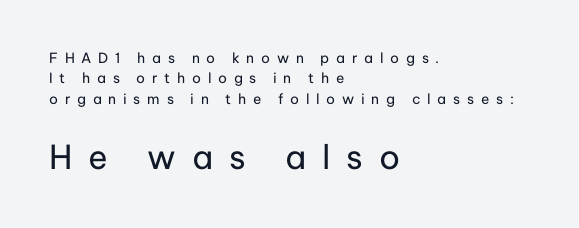
The image shows 33 px regular-weight sans-serif type, upright; set left-aligned, normal line spacing (1.45x), unusually wide letter spacing (+0.48 em), not underlined; the second (bottom) block is 2.36x larger; low stroke contrast and a medium x-height.
